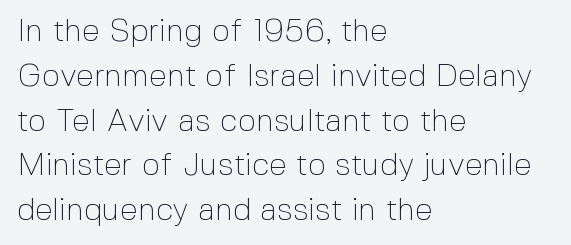
Successive baselines arrive at the customary interval. The face used here is rendered with its standard letterfit. Letters rest on an invisible, unmarked baseline. A roman cut, with each character standing at attention.
